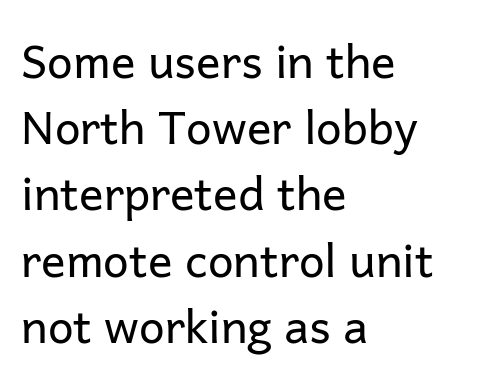
Here the designer chose a conventional face with non-uniform glyph widths. If you drew a ruler down the left edge, every line would touch it. Weight: not bold — regular or lighter. The passage shown stacks its lines at a standard gap.
